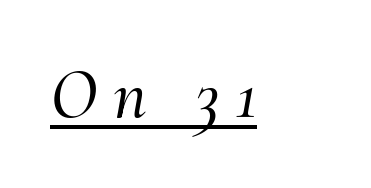
{"serif": "yes", "italic": "yes", "lean": "right", "slant_degrees": 10, "width": "normal", "stroke_contrast": "medium", "x_height": "small", "monospaced": "no", "underline": "yes", "letter_spacing": "wide", "letter_spacing_em": 0.22, "glyph_px": 72}
